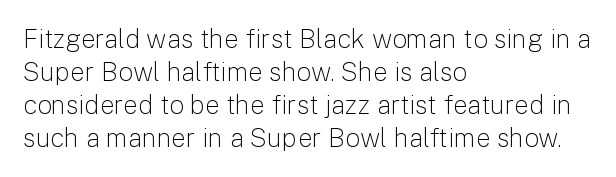
Q: Is the text bold? A: No.
Q: Is the text italic (slanted)? A: No, it is upright.
Q: Is the text underlined? A: No.
Q: How is the paragraph aligned? A: Left-aligned.
Q: Is the spacing between letters normal or unusually wide? A: Normal.
Q: Is the spacing between lines tight, normal or loose? A: Normal.
